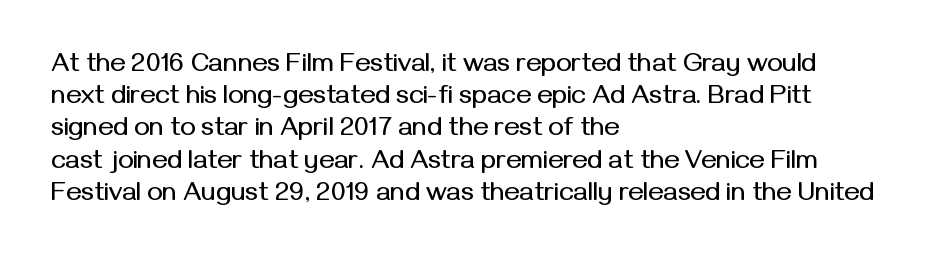
{"italic": "no", "underline": "no", "align": "left", "line_spacing_ratio": 1.24, "letter_spacing": "normal", "letter_spacing_em": 0.0, "glyph_px": 26}
